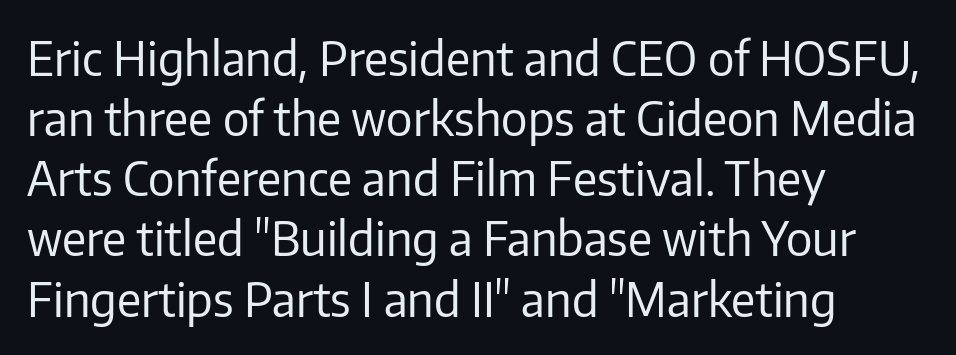
{"serif": "no", "italic": "no", "bold": "no", "weight": "regular", "width": "normal", "stroke_contrast": "low", "x_height": "medium", "monospaced": "no", "underline": "no", "align": "left", "line_spacing": "normal", "line_spacing_ratio": 1.28, "letter_spacing": "normal", "letter_spacing_em": 0.0, "glyph_px": 47}
